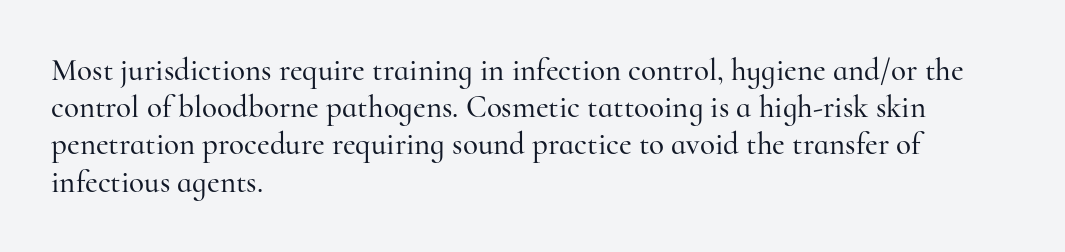
The image shows 31 px serif type, upright; set left-aligned, line spacing 1.2x, normal letter spacing, not underlined; high stroke contrast and a small x-height.
